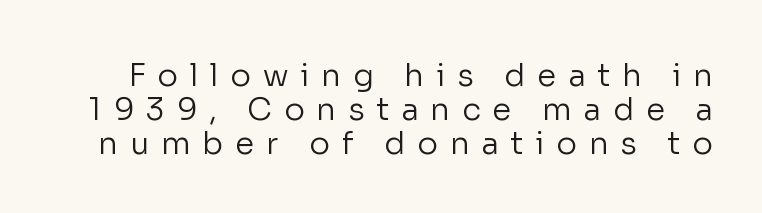
Unlike italic type, these characters show no tilt at all. Descenders hang freely into open space. Compared with typical body copy, the letter spacing here is much looser. In terms of letterform style, serifs are entirely absent. Is this a heavy cut? Hardly; it is regular or lighter.
